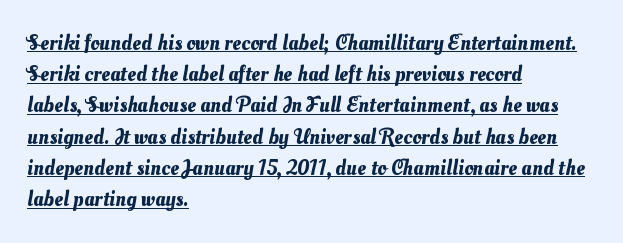
{"underline": "yes", "align": "left", "line_spacing": "normal", "line_spacing_ratio": 1.42, "letter_spacing": "normal", "letter_spacing_em": 0.0, "glyph_px": 22}
